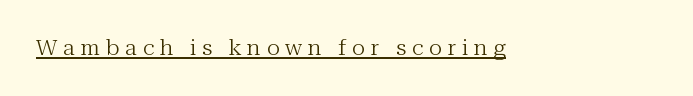
The image shows 20 px text type, upright; set unusually wide letter spacing (+0.29 em), underlined.
